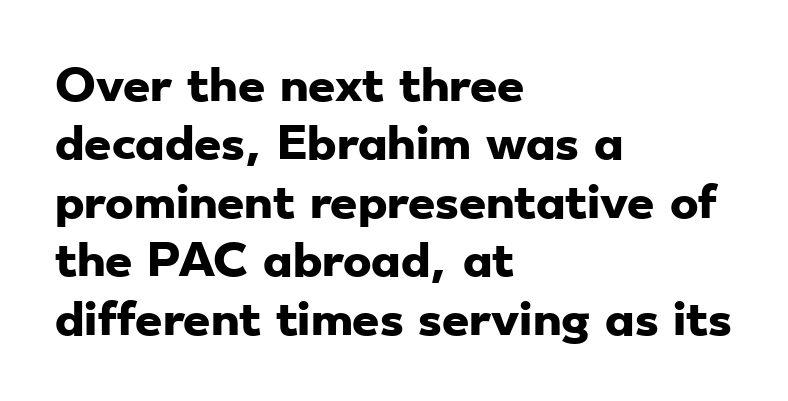
The image shows 43 px heavy, wide sans-serif type; set left-aligned, normal line spacing (1.36x), normal letter spacing, not underlined; low stroke contrast and a small x-height.
